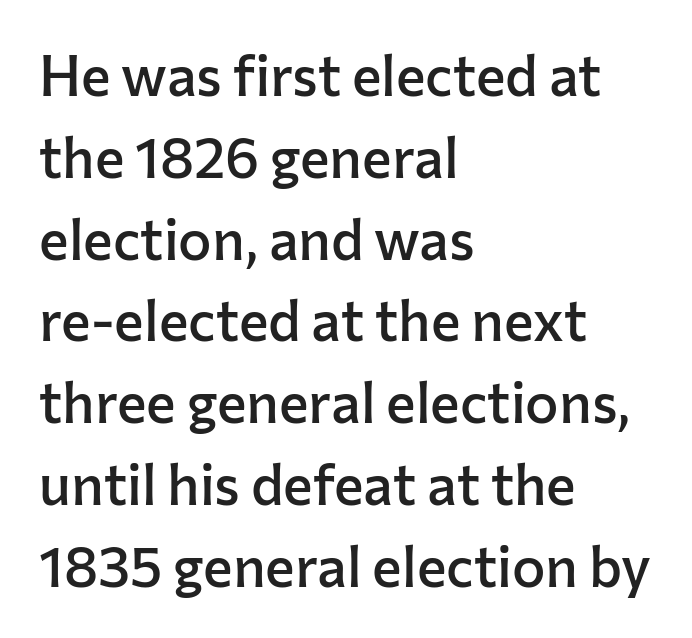
{"serif": "no", "italic": "no", "bold": "semi", "weight": "semibold", "width": "normal", "stroke_contrast": "low", "x_height": "medium", "monospaced": "no", "underline": "no", "align": "left", "line_spacing": "normal", "line_spacing_ratio": 1.46, "letter_spacing": "normal", "letter_spacing_em": 0.0, "glyph_px": 56}
